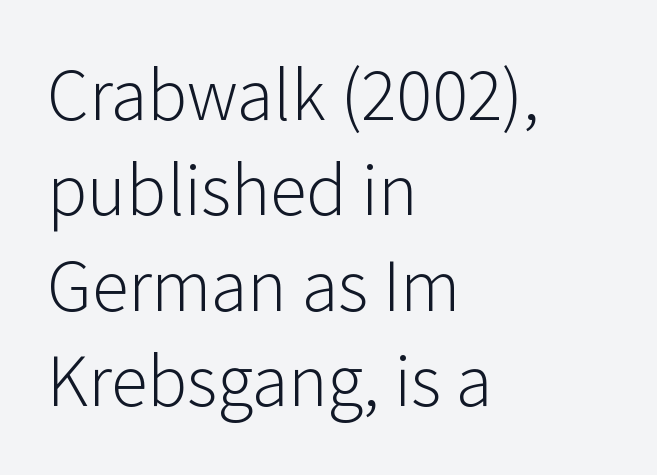
Weight class: somewhere from thin through regular. Quick note: not italic, upright. One glance says typical: line gaps are just what's usual. Tracking here is standard; glyphs follow each other at the usual distance. Letterform terminals end flat and unadorned throughout the passage.
